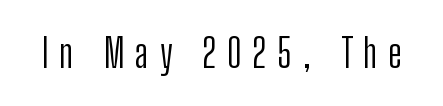
Q: Is the text bold? A: No.
Q: Is the text italic (slanted)? A: No, it is upright.
Q: Is the typeface a serif or a sans-serif typeface? A: Sans-serif.
Q: Is the text underlined? A: No.
Q: Is the spacing between letters normal or unusually wide? A: Unusually wide.
Q: Width (condensed, normal, or wide)? A: Condensed.
Q: Stroke contrast? A: Low.
Q: x-height? A: Medium.
Q: Monospaced? A: No.
